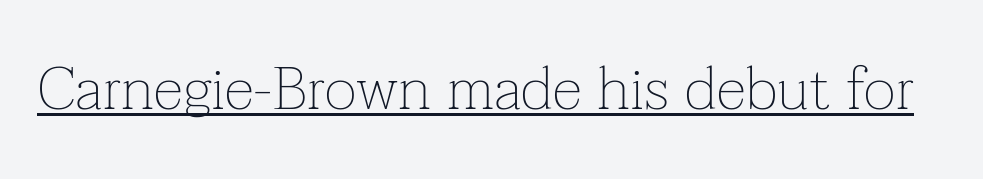
{"serif": "yes", "italic": "no", "bold": "no", "weight": "thin", "width": "normal", "stroke_contrast": "low", "x_height": "medium", "monospaced": "no", "underline": "yes", "letter_spacing": "normal", "letter_spacing_em": 0.0, "glyph_px": 61}
